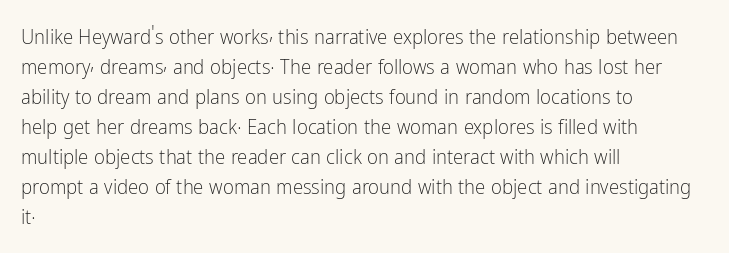
The image shows 21 px text type, upright; set left-aligned, normal line spacing (1.43x), normal letter spacing, not underlined.
